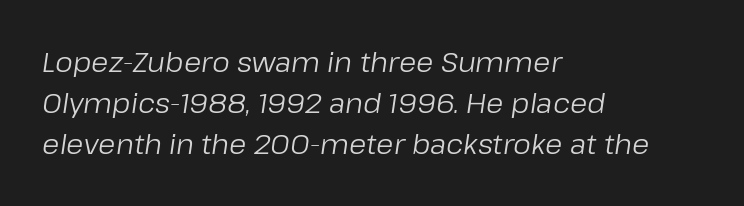
Q: Is the text bold? A: No.
Q: Is the text italic (slanted)? A: Yes, it leans right by about 8 degrees.
Q: Is the text underlined? A: No.
Q: How is the paragraph aligned? A: Left-aligned.
Q: Is the spacing between letters normal or unusually wide? A: Normal.
Q: Is the spacing between lines tight, normal or loose? A: Normal.
Q: Width (condensed, normal, or wide)? A: Normal.
Q: Stroke contrast? A: Low.
Q: x-height? A: Medium.
Q: Monospaced? A: No.
